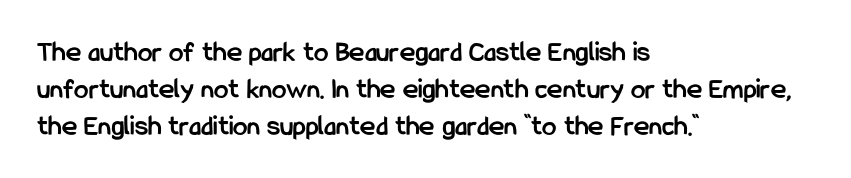
The image shows 29 px semibold, condensed sans-serif type, upright; set left-aligned, normal line spacing (1.27x), normal letter spacing, not underlined; low stroke contrast and a medium x-height.
